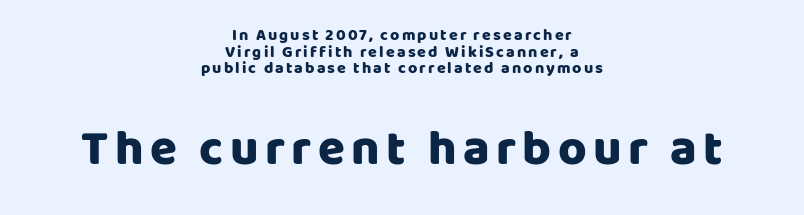
The image shows 49 px heavy sans-serif type, upright; set centered, tight line spacing (1.04x), not underlined; the second (bottom) block is 3.06x larger; low stroke contrast and a large x-height.
